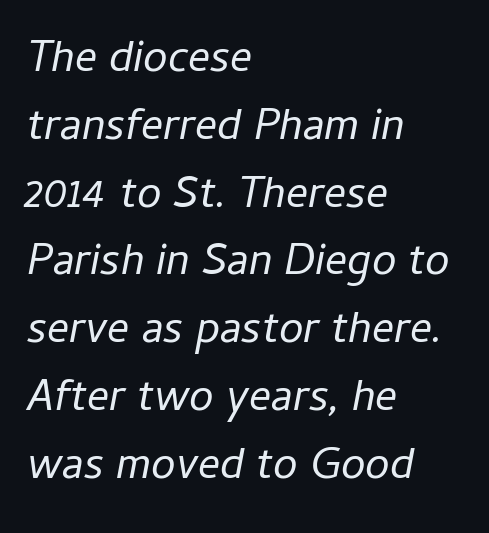
Q: Is the text bold? A: No.
Q: Is the text italic (slanted)? A: Yes, it leans right by about 11 degrees.
Q: Is the text underlined? A: No.
Q: How is the paragraph aligned? A: Left-aligned.
Q: Is the spacing between letters normal or unusually wide? A: Normal.
Q: Is the spacing between lines tight, normal or loose? A: Normal.
Q: Width (condensed, normal, or wide)? A: Normal.
Q: Stroke contrast? A: Low.
Q: x-height? A: Medium.
Q: Monospaced? A: No.
